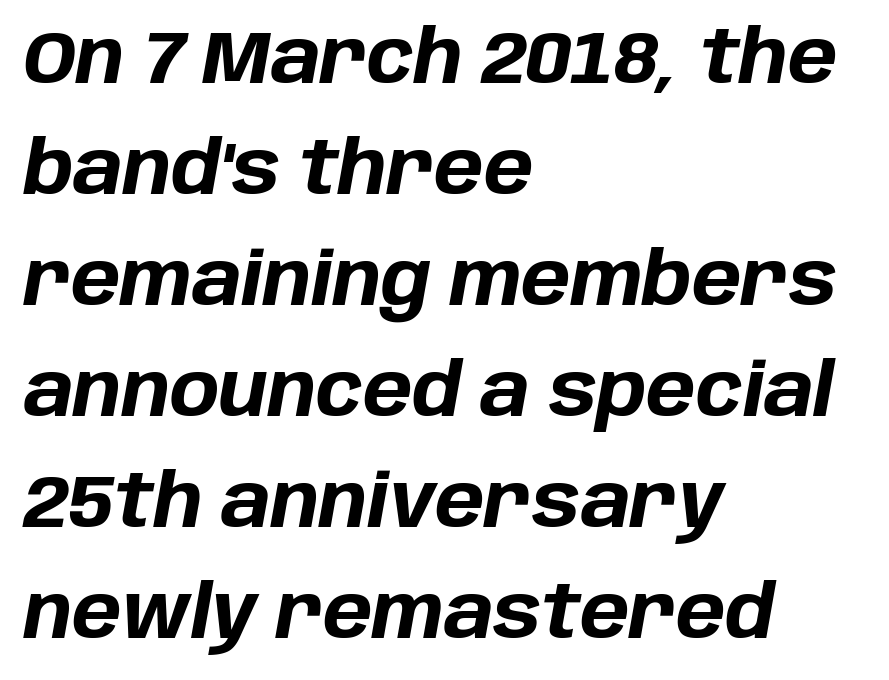
{"italic": "yes", "lean": "right", "slant_degrees": 10, "bold": "yes", "weight": "bold", "width": "normal", "stroke_contrast": "low", "x_height": "large", "monospaced": "no", "underline": "no", "align": "left", "line_spacing": "normal", "line_spacing_ratio": 1.5, "letter_spacing": "normal", "letter_spacing_em": 0.0, "glyph_px": 74}
